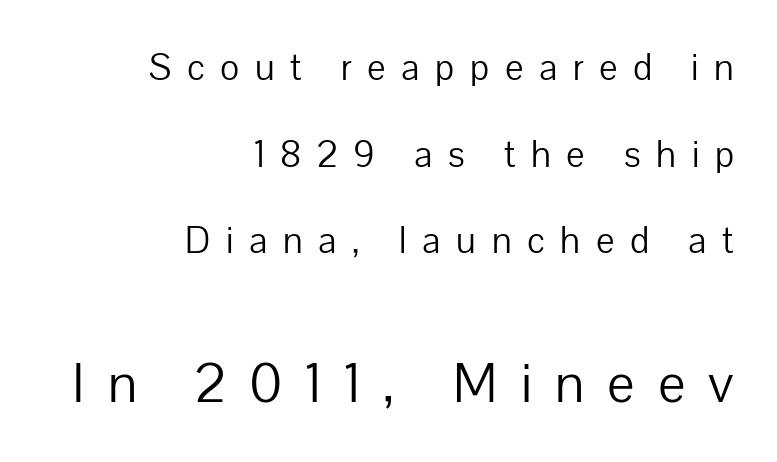
Q: Is the text bold? A: No.
Q: Is the text italic (slanted)? A: No, it is upright.
Q: Is the typeface a serif or a sans-serif typeface? A: Sans-serif.
Q: Is the text underlined? A: No.
Q: How is the paragraph aligned? A: Right-aligned.
Q: Is the spacing between letters normal or unusually wide? A: Unusually wide.
Q: Is the spacing between lines tight, normal or loose? A: Loose.
Q: Which block of text is set in a larger size, the first (top) or the second (bottom)? A: The second (bottom) one.
Q: Width (condensed, normal, or wide)? A: Normal.
Q: Stroke contrast? A: Low.
Q: x-height? A: Medium.
Q: Monospaced? A: No.
